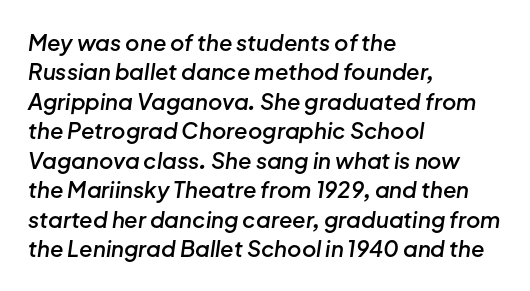
The image shows 22 px text type, italic (leaning right); set left-aligned, normal line spacing (1.34x), normal letter spacing, not underlined.
